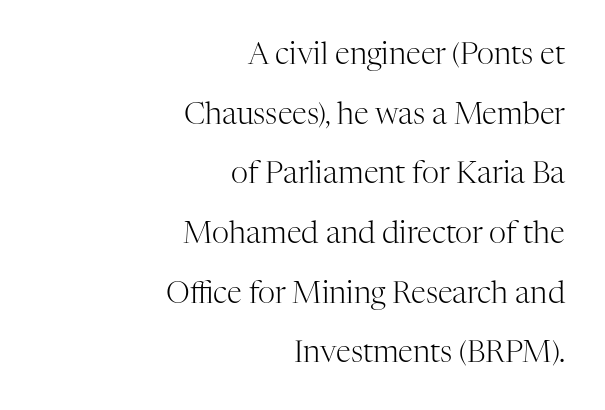
Check under the words: just untouched page. The letterforms sit at book weight or below. Serif or sans? Serif — the stroke terminals have little feet. Tall strokes in this sample are plumb rather than angled. The compositor pushed each line to the right boundary. You could not count columns in this text — the font is proportionally spaced.
